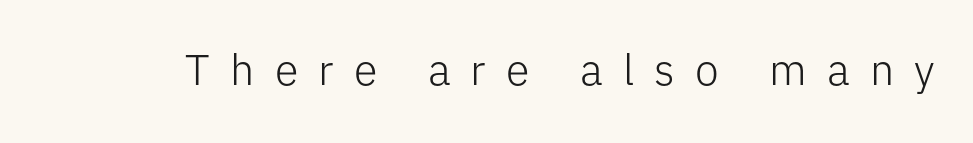
Q: Is the text bold? A: No.
Q: Is the text italic (slanted)? A: No, it is upright.
Q: Is the typeface a serif or a sans-serif typeface? A: Sans-serif.
Q: Is the text underlined? A: No.
Q: Is the spacing between letters normal or unusually wide? A: Unusually wide.
Q: Width (condensed, normal, or wide)? A: Normal.
Q: Stroke contrast? A: Low.
Q: x-height? A: Medium.
Q: Monospaced? A: No.
